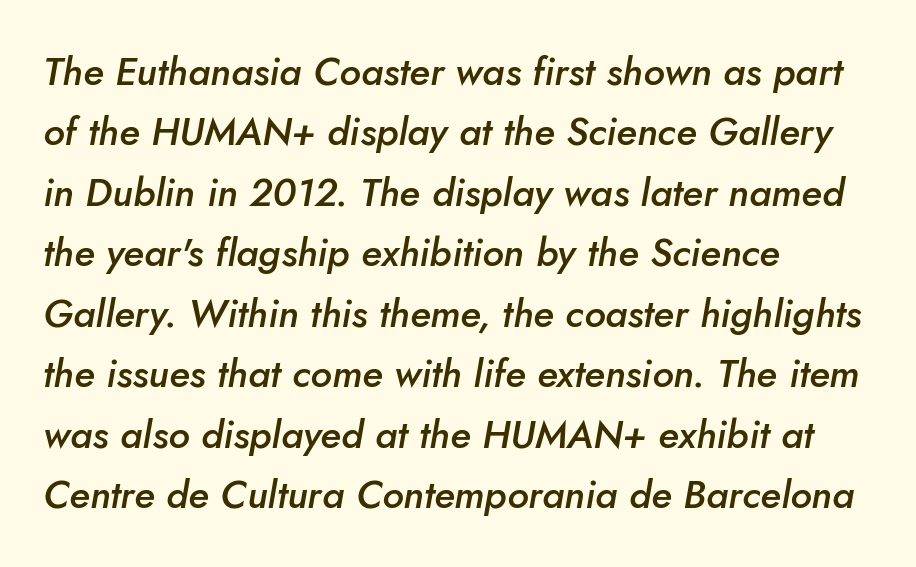
Q: Is the text bold? A: Semi-bold.
Q: Is the text italic (slanted)? A: Yes, it leans right by about 5 degrees.
Q: Is the text underlined? A: No.
Q: How is the paragraph aligned? A: Left-aligned.
Q: Is the spacing between letters normal or unusually wide? A: Normal.
Q: Is the spacing between lines tight, normal or loose? A: Normal.
Q: Width (condensed, normal, or wide)? A: Normal.
Q: Stroke contrast? A: Low.
Q: x-height? A: Small.
Q: Monospaced? A: No.
